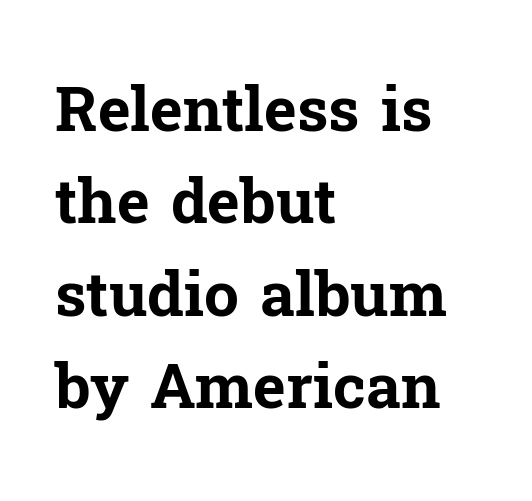
Q: Is the text bold? A: Yes.
Q: Is the text italic (slanted)? A: No, it is upright.
Q: Is the typeface a serif or a sans-serif typeface? A: Serif.
Q: Is the text underlined? A: No.
Q: How is the paragraph aligned? A: Left-aligned.
Q: Is the spacing between letters normal or unusually wide? A: Normal.
Q: Is the spacing between lines tight, normal or loose? A: Normal.
Q: Width (condensed, normal, or wide)? A: Normal.
Q: Stroke contrast? A: Low.
Q: x-height? A: Medium.
Q: Monospaced? A: No.
